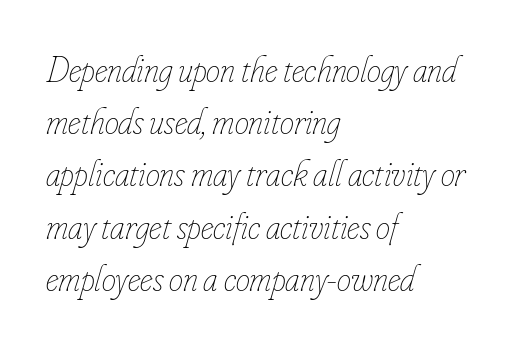
The typesetter chose a ragged-right arrangement here. Type without underlining. The typography opts for an oblique posture over an upright one. Each new line begins a customary step beneath the previous one. The gaps between neighbouring characters are ordinary and unremarkable.
